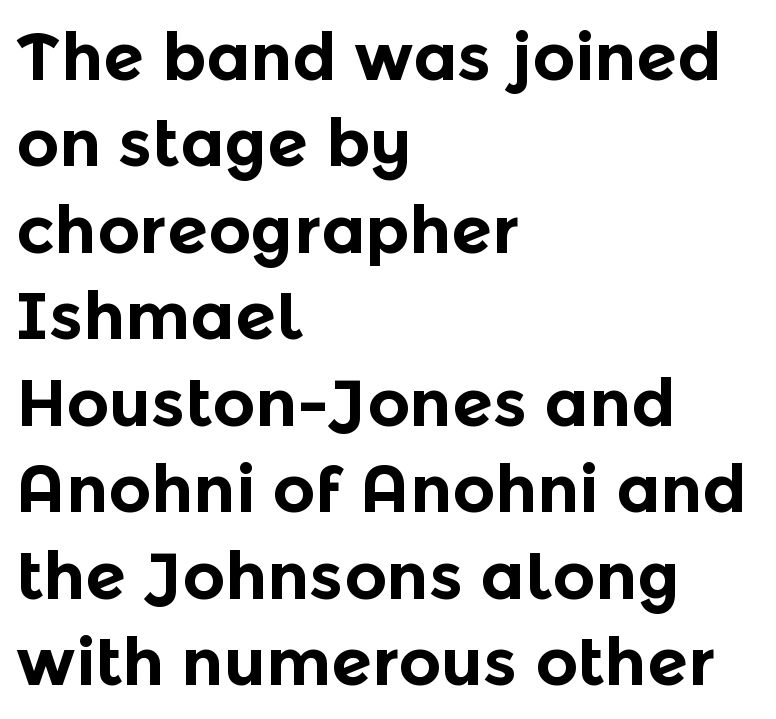
{"serif": "no", "italic": "no", "bold": "yes", "weight": "bold", "width": "normal", "x_height": "medium", "monospaced": "no", "underline": "no", "align": "left", "line_spacing": "normal", "line_spacing_ratio": 1.31, "letter_spacing": "normal", "letter_spacing_em": 0.0, "glyph_px": 66}
